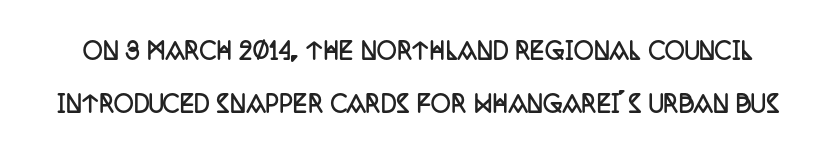
Baseline-to-baseline distance is far greater than the letter height. Default kerning and tracking; the words read as compact shapes. Nope, not italic — everything's standing straight. The baseline area is clear. Does the weight exceed regular? Yes, all the way to bold.
